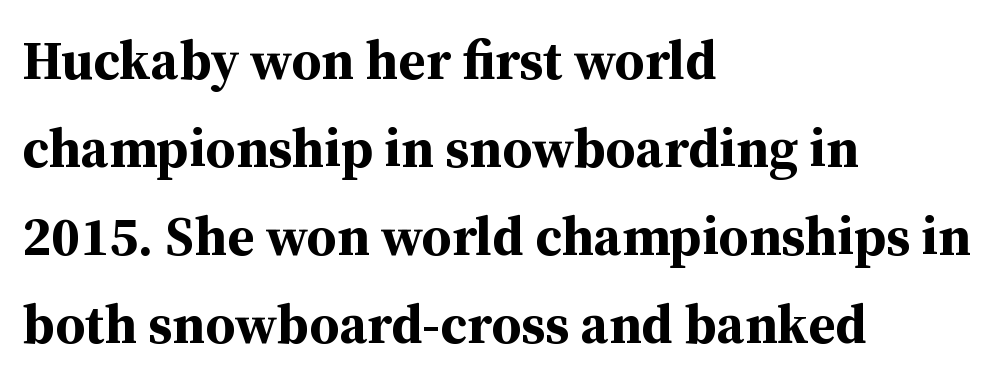
Q: Is the text bold? A: Yes.
Q: Is the text italic (slanted)? A: No, it is upright.
Q: Is the typeface a serif or a sans-serif typeface? A: Serif.
Q: Is the text underlined? A: No.
Q: How is the paragraph aligned? A: Left-aligned.
Q: Is the spacing between letters normal or unusually wide? A: Normal.
Q: Is the spacing between lines tight, normal or loose? A: Normal.
Q: Width (condensed, normal, or wide)? A: Normal.
Q: Stroke contrast? A: Medium.
Q: x-height? A: Medium.
Q: Monospaced? A: No.
